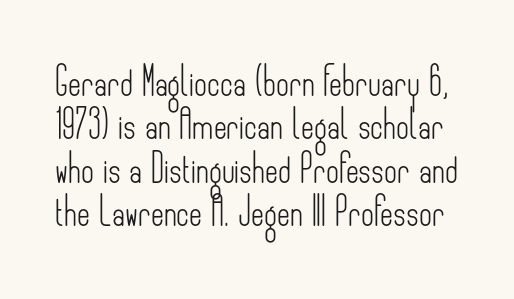
{"serif": "no", "italic": "no", "bold": "no", "weight": "light", "width": "condensed", "stroke_contrast": "low", "x_height": "small", "monospaced": "no", "underline": "no", "line_spacing": "normal", "line_spacing_ratio": 1.55, "letter_spacing": "normal", "letter_spacing_em": 0.0, "glyph_px": 28}
